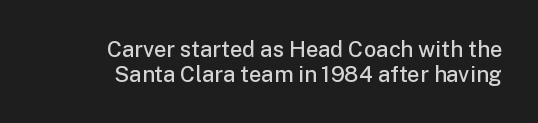
Q: Is the text bold? A: Semi-bold.
Q: Is the text italic (slanted)? A: No, it is upright.
Q: Is the text underlined? A: No.
Q: How is the paragraph aligned? A: Right-aligned.
Q: Is the spacing between letters normal or unusually wide? A: Normal.
Q: Is the spacing between lines tight, normal or loose? A: Tight.
